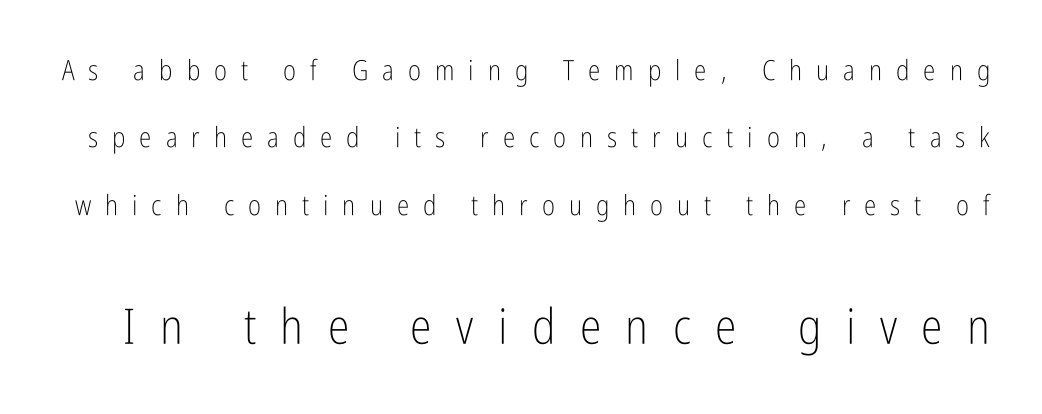
Nope, no serifs anywhere on these letters. The typesetting does not lean heavy: it is not bold. Note: smaller setting up top, larger setting below. The rendering uses natural spacing where letterforms have individual widths. The space between consecutive lines is lavish.
